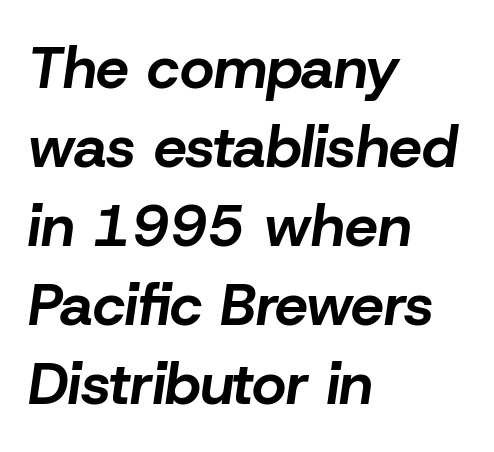
The image shows 59 px bold type, italic (leaning right); set left-aligned, normal line spacing (1.34x), normal letter spacing, not underlined; low stroke contrast and a medium x-height.
